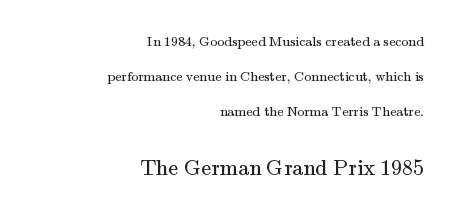
{"italic": "no", "bold": "no", "underline": "no", "align": "right", "line_spacing": "loose", "line_spacing_ratio": 2.5, "letter_spacing": "normal", "letter_spacing_em": 0.0, "larger_block": "second", "size_ratio": 1.57, "glyph_px": 22}
